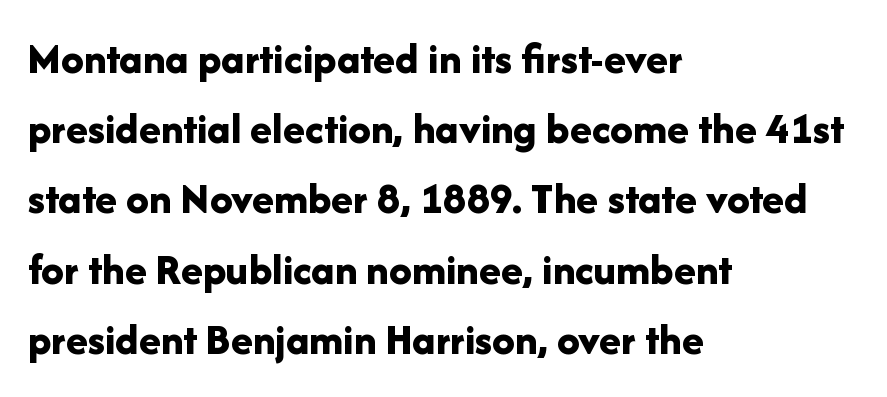
Rows of type keep a routine distance in the vertical direction. Vertical strokes here are truly vertical. Spacing between characters is what you'd get straight out of the box. Is the block centered? No — it sits flush against the left margin. Proportional: the letters do not fall into vertical columns. A sans-serif font was chosen for this passage.
